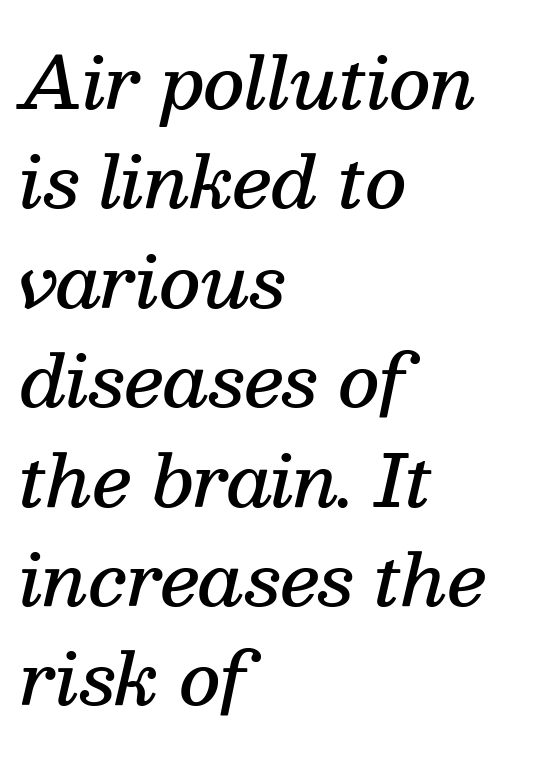
Looking at the ascenders, they clearly lean. Set as a demibold, roughly 600 on the weight scale. The space directly below the letters is spotless. Each line starts at the same left margin while the right side varies. What stands out about the letter spacing? Nothing — it is the standard amount. The line-height multiplier appears to be the usual default.
